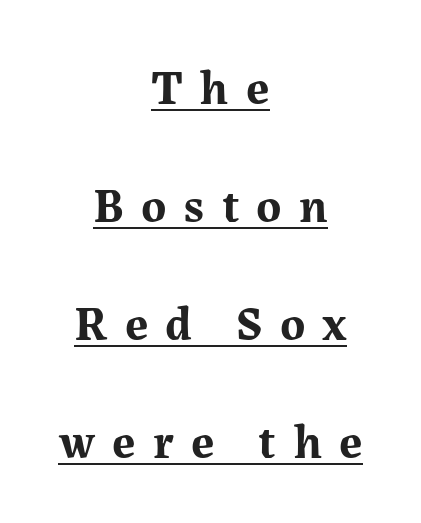
{"serif": "yes", "italic": "no", "bold": "yes", "weight": "bold", "width": "normal", "stroke_contrast": "medium", "x_height": "medium", "monospaced": "no", "underline": "yes", "align": "center", "line_spacing": "loose", "line_spacing_ratio": 2.46, "letter_spacing": "wide", "letter_spacing_em": 0.36, "glyph_px": 48}
